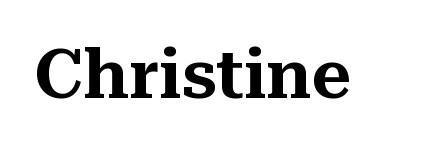
{"serif": "yes", "italic": "no", "width": "normal", "stroke_contrast": "medium", "x_height": "medium", "monospaced": "no", "underline": "no", "letter_spacing": "normal", "letter_spacing_em": 0.0, "glyph_px": 69}
